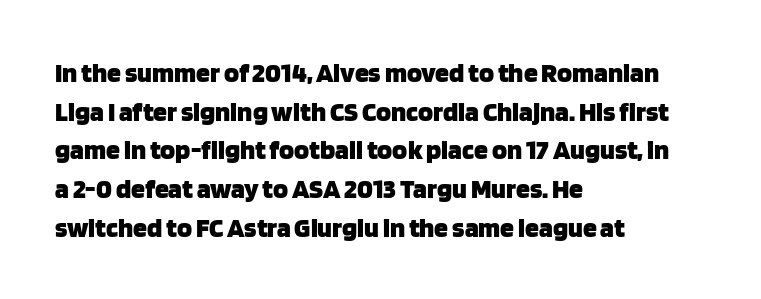
{"serif": "no", "italic": "no", "bold": "yes", "weight": "heavy", "width": "normal", "stroke_contrast": "low", "x_height": "large", "monospaced": "no", "underline": "no", "align": "left", "line_spacing": "normal", "line_spacing_ratio": 1.38, "letter_spacing": "normal", "letter_spacing_em": 0.0, "glyph_px": 28}
